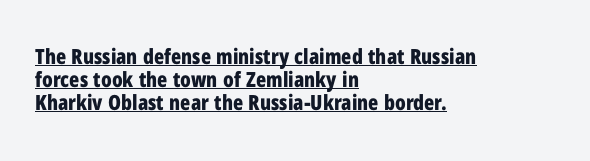
Q: Is the text bold? A: Yes.
Q: Is the text italic (slanted)? A: No, it is upright.
Q: Is the text underlined? A: Yes.
Q: How is the paragraph aligned? A: Left-aligned.
Q: Is the spacing between letters normal or unusually wide? A: Normal.
Q: Is the spacing between lines tight, normal or loose? A: Tight.
